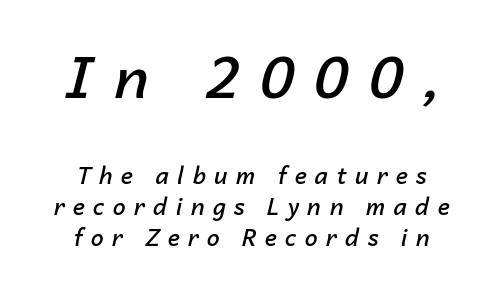
{"italic": "yes", "lean": "right", "slant_degrees": 14, "bold": "semi", "weight": "semibold", "width": "normal", "stroke_contrast": "low", "x_height": "medium", "monospaced": "no", "underline": "no", "align": "center", "line_spacing": "normal", "line_spacing_ratio": 1.34, "letter_spacing": "wide", "letter_spacing_em": 0.36, "larger_block": "first", "size_ratio": 2.52, "glyph_px": 58}
